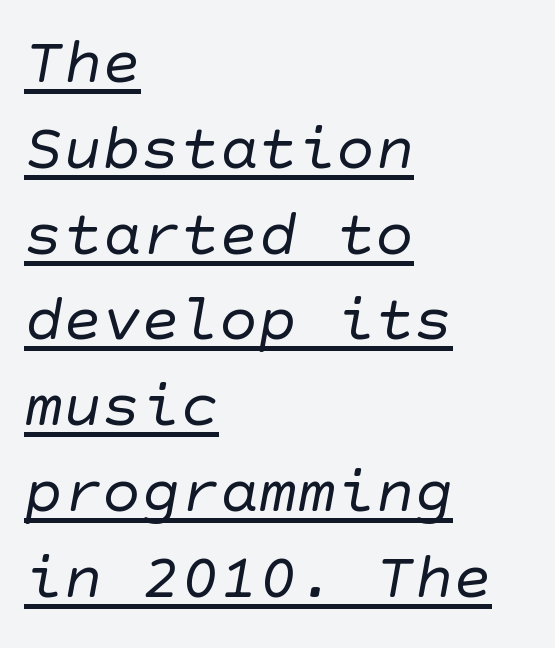
Is the stroke heavy? The answer is a plain regular-or-lighter. Leading matches the norm, producing a regular column. The glyphs are accompanied by a horizontal stroke just below them. The passage shown has conventional tracking throughout. Line beginnings align vertically; line endings do not. Classification — sans serif.
